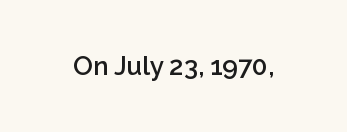
{"italic": "no", "bold": "semi", "underline": "no", "letter_spacing": "normal", "letter_spacing_em": 0.0, "glyph_px": 26}
